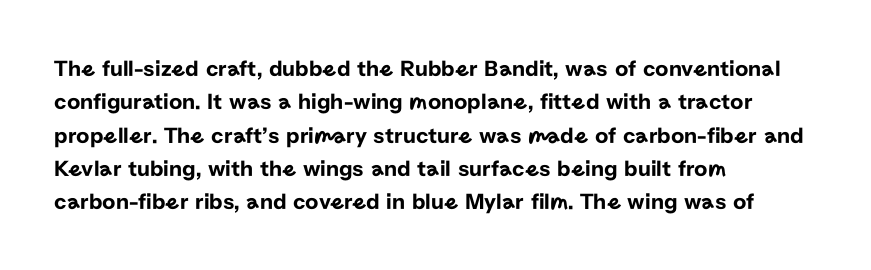
The rendering uses a moderate line-height, typical for paragraphs. These lines were composed using upright roman letters. The gaps between neighbouring characters are ordinary and unremarkable. Has an underline been added? It has not. Line starts are locked; line ends wander.
